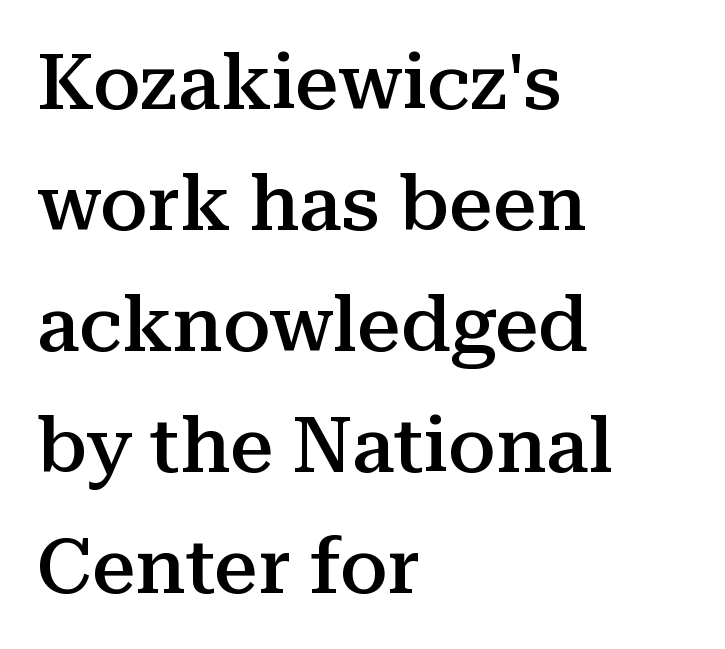
Character widths vary here, with narrow letters taking less room than wide ones. The rendering uses a moderate line-height, typical for paragraphs. Ascenders rise straight up at ninety degrees. Descenders are the only things crossing below the line. In terms of letterspacing, this is plain default setting. Stroke terminals: seriffed.
